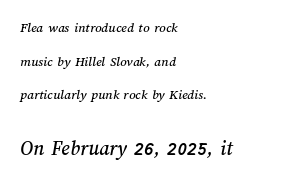
Scale increases going downward across the two blocks. The ragged edge is on the right, which tells us the setting is flush left. Plain, unruled lines of type. Short note: letters normally spaced. Airy leading.
